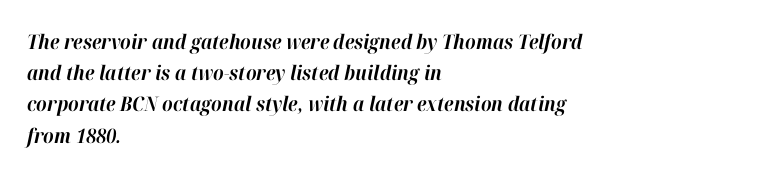
Q: Is the text bold? A: Yes.
Q: Is the text italic (slanted)? A: Yes, it leans right by about 12 degrees.
Q: Is the text underlined? A: No.
Q: How is the paragraph aligned? A: Left-aligned.
Q: Is the spacing between letters normal or unusually wide? A: Normal.
Q: Is the spacing between lines tight, normal or loose? A: Normal.
